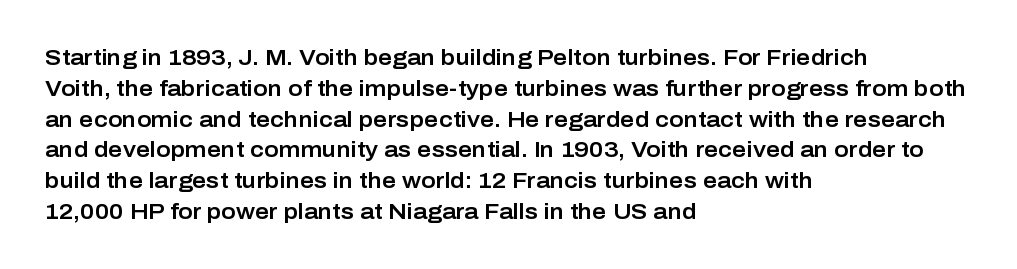
A classic flush-left, rag-right setting is used for this passage. Rendered with straight, roman letterforms. The rendering uses a moderate line-height, typical for paragraphs. In terms of letterspacing, this is plain default setting.
